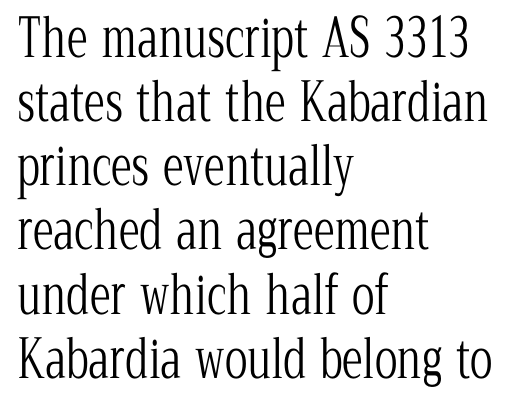
Q: Is the text bold? A: No.
Q: Is the text italic (slanted)? A: No, it is upright.
Q: Is the typeface a serif or a sans-serif typeface? A: Serif.
Q: Is the text underlined? A: No.
Q: How is the paragraph aligned? A: Left-aligned.
Q: Is the spacing between letters normal or unusually wide? A: Normal.
Q: Width (condensed, normal, or wide)? A: Condensed.
Q: Stroke contrast? A: Low.
Q: x-height? A: Medium.
Q: Monospaced? A: No.
